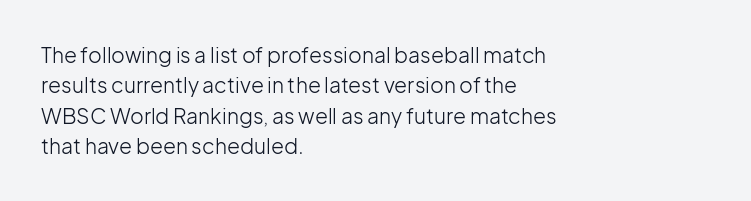
{"italic": "no", "bold": "no", "underline": "no", "align": "left", "line_spacing": "normal", "line_spacing_ratio": 1.45, "letter_spacing": "normal", "letter_spacing_em": 0.0, "glyph_px": 21}
